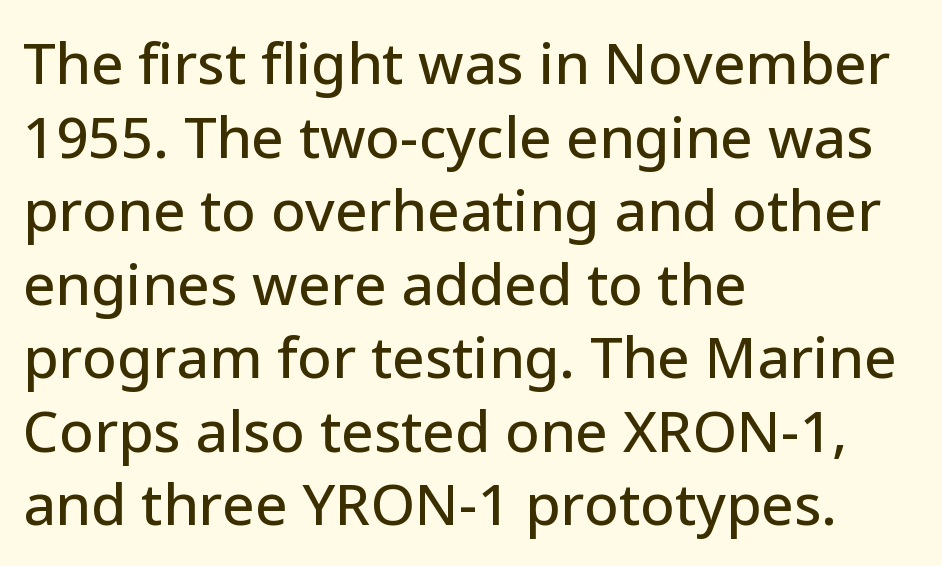
The image shows 57 px sans-serif type, upright; set left-aligned, normal line spacing (1.29x), normal letter spacing, not underlined; low stroke contrast and a medium x-height.
